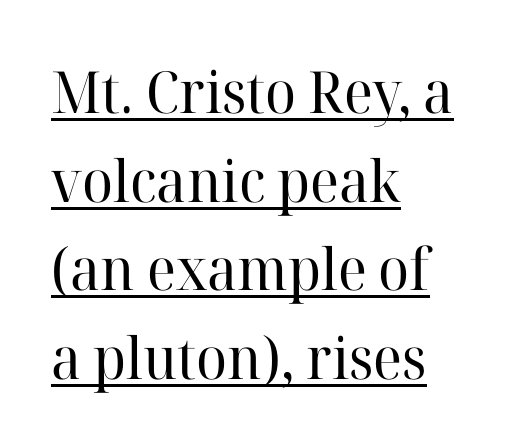
The image shows 58 px regular-weight serif type, upright; set left-aligned, normal line spacing (1.53x), normal letter spacing, underlined; high stroke contrast and a medium x-height.
